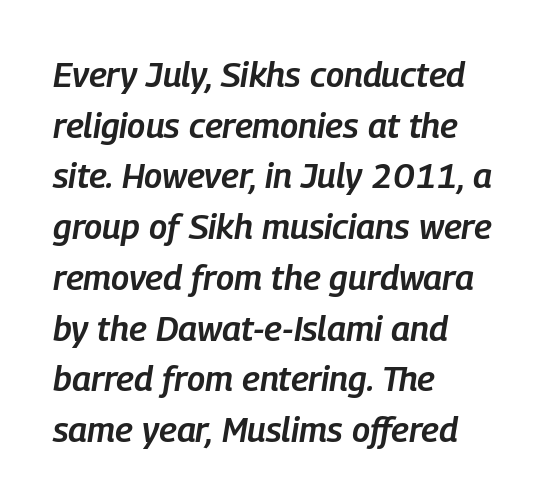
The passage shown is semibold, sitting just below true bold. Here the glyphs are tracked normally, forming tight word shapes. Where is the straight margin? On the left. Is this a fixed-width face? No — the glyphs have proportional, varying widths. Glance below the letters and you will spot only blank space. Is the type slanted? Yes — the strokes lean at a clear angle.
